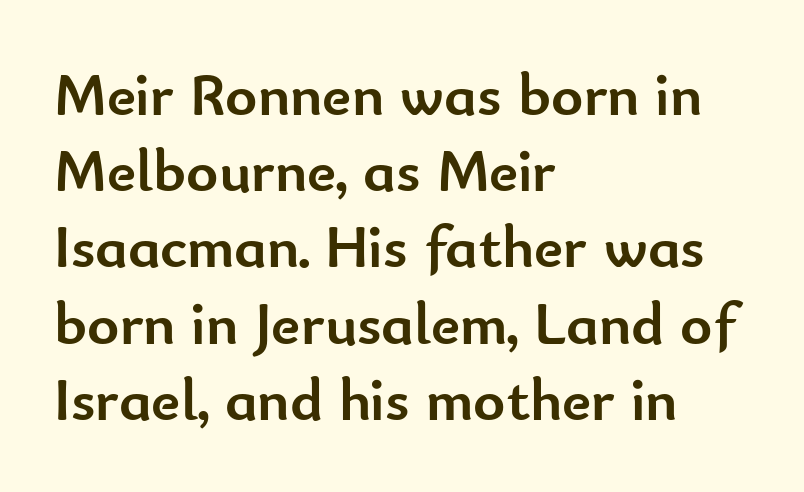
The image shows 61 px semibold sans-serif type, upright; set left-aligned, normal line spacing (1.25x), normal letter spacing, not underlined; low stroke contrast and a small x-height.
